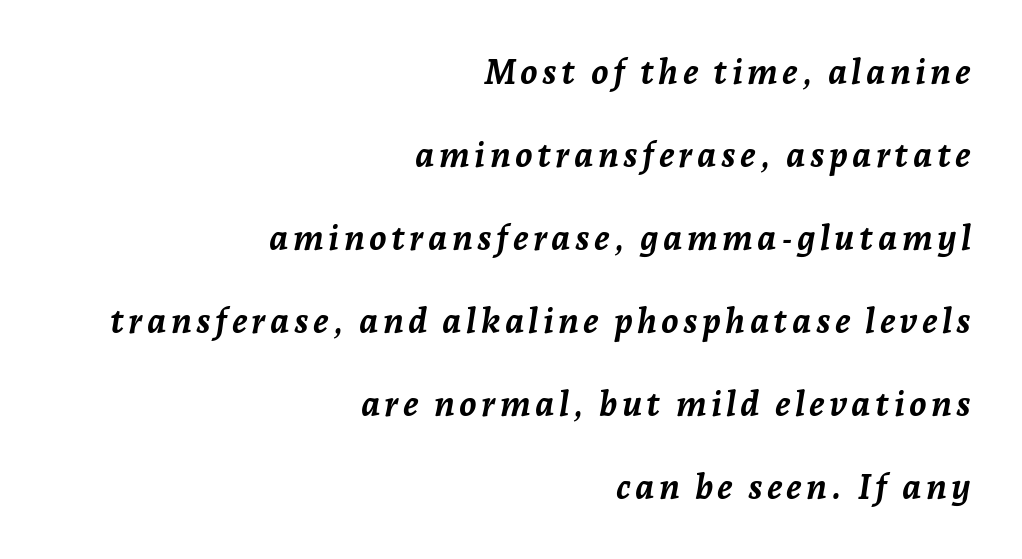
Q: Is the text bold? A: Yes.
Q: Is the text italic (slanted)? A: Yes, it leans right by about 7 degrees.
Q: Is the text underlined? A: No.
Q: How is the paragraph aligned? A: Right-aligned.
Q: Is the spacing between lines tight, normal or loose? A: Loose.
Q: Width (condensed, normal, or wide)? A: Normal.
Q: Stroke contrast? A: Low.
Q: x-height? A: Medium.
Q: Monospaced? A: No.
